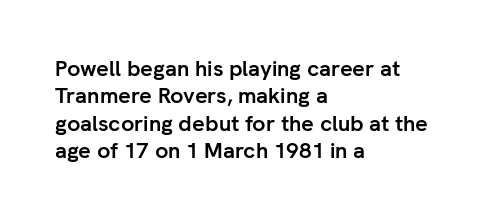
{"italic": "no", "bold": "yes", "underline": "no", "align": "left", "line_spacing_ratio": 1.24, "letter_spacing": "normal", "letter_spacing_em": 0.0, "glyph_px": 22}
